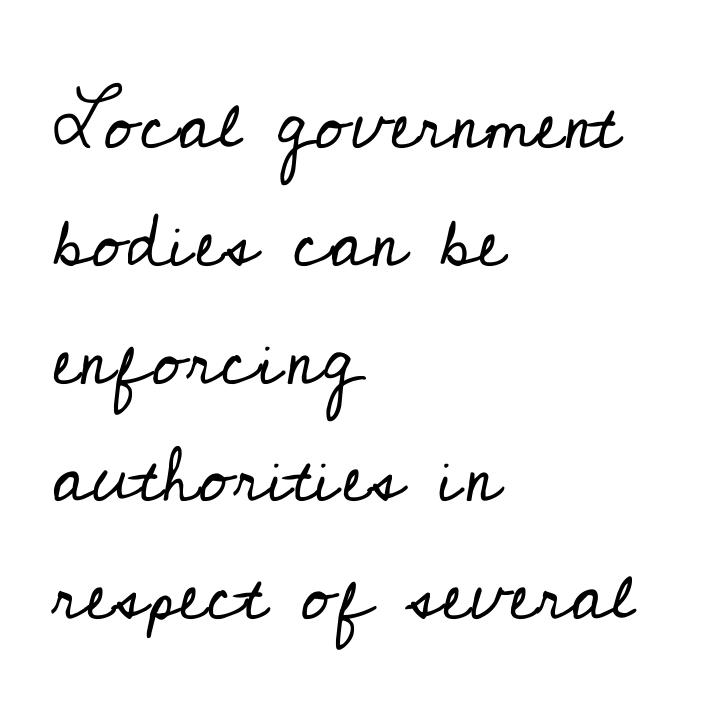
The image shows 76 px regular-weight serif type; set left-aligned, normal line spacing (1.55x), normal letter spacing, not underlined; low stroke contrast and a small x-height.
